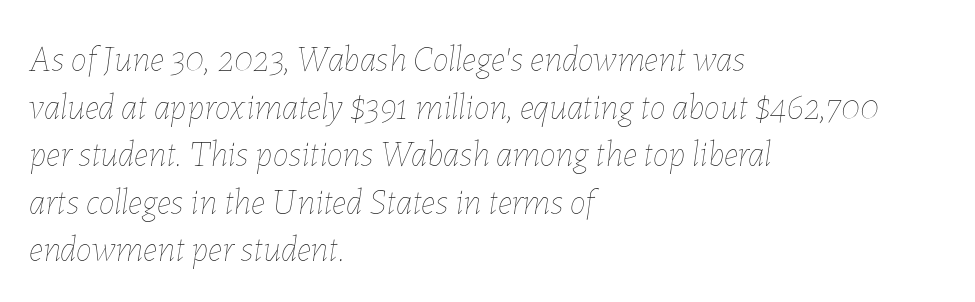
Q: Is the text bold? A: No.
Q: Is the text italic (slanted)? A: Yes, it leans right by about 7 degrees.
Q: Is the text underlined? A: No.
Q: How is the paragraph aligned? A: Left-aligned.
Q: Is the spacing between letters normal or unusually wide? A: Normal.
Q: Is the spacing between lines tight, normal or loose? A: Normal.
Q: Width (condensed, normal, or wide)? A: Normal.
Q: Stroke contrast? A: Low.
Q: x-height? A: Medium.
Q: Monospaced? A: No.
